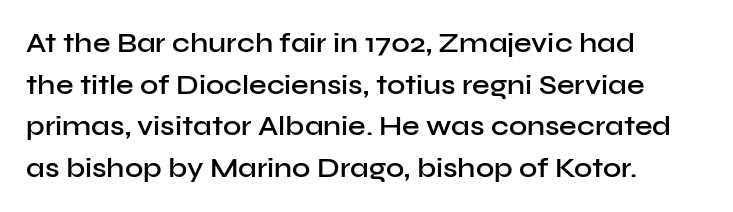
{"serif": "no", "italic": "no", "bold": "semi", "weight": "semibold", "width": "normal", "stroke_contrast": "low", "x_height": "medium", "monospaced": "no", "underline": "no", "align": "left", "line_spacing": "normal", "line_spacing_ratio": 1.49, "letter_spacing": "normal", "letter_spacing_em": 0.0, "glyph_px": 28}
